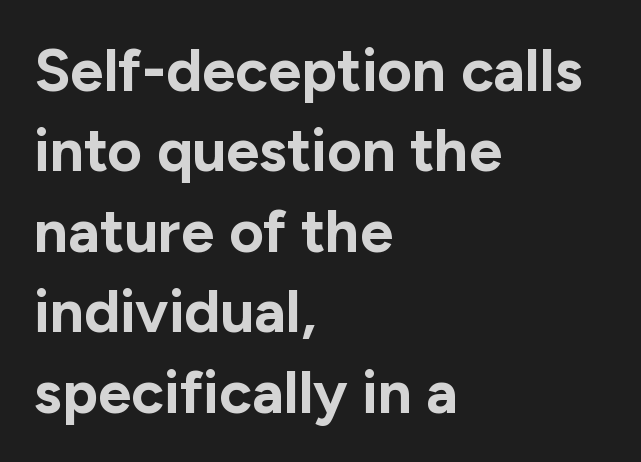
{"serif": "no", "italic": "no", "bold": "yes", "weight": "bold", "width": "normal", "stroke_contrast": "low", "x_height": "medium", "monospaced": "no", "underline": "no", "align": "left", "line_spacing": "normal", "line_spacing_ratio": 1.34, "letter_spacing": "normal", "letter_spacing_em": 0.0, "glyph_px": 60}
